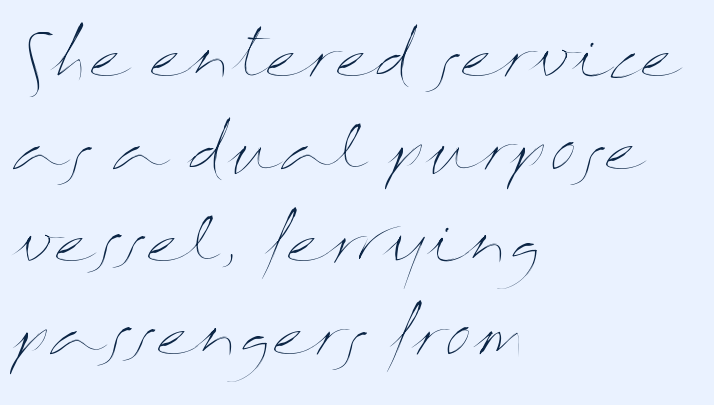
{"bold": "no", "weight": "thin", "width": "wide", "stroke_contrast": "medium", "x_height": "medium", "monospaced": "no", "underline": "no", "align": "left", "line_spacing": "normal", "line_spacing_ratio": 1.52, "letter_spacing": "normal", "letter_spacing_em": 0.0, "glyph_px": 61}
